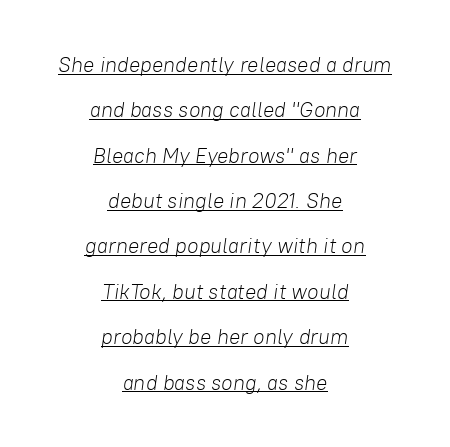
{"italic": "yes", "lean": "right", "slant_degrees": 8, "bold": "no", "underline": "yes", "align": "center", "line_spacing": "loose", "line_spacing_ratio": 2.16, "letter_spacing": "normal", "letter_spacing_em": 0.0, "glyph_px": 21}
